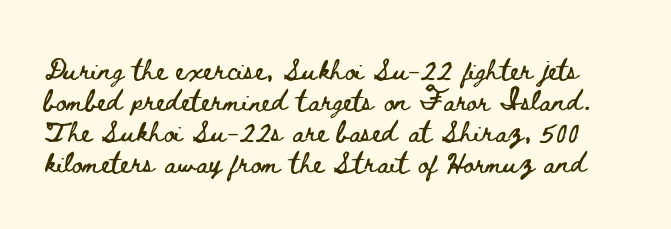
The image shows 21 px text type; set normal line spacing (1.47x), normal letter spacing, not underlined.
